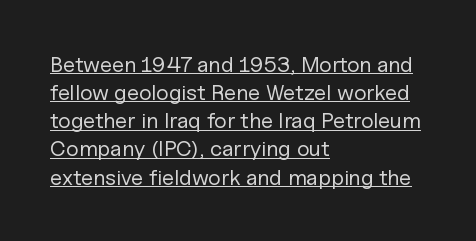
{"italic": "no", "bold": "no", "underline": "yes", "align": "left", "line_spacing": "normal", "line_spacing_ratio": 1.28, "letter_spacing": "normal", "letter_spacing_em": 0.0, "glyph_px": 22}
